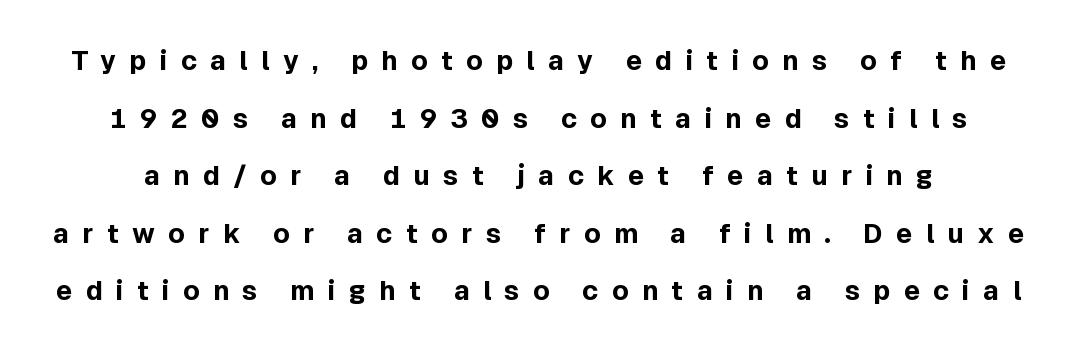
In terms of leading, this rendering errs on the spacious side. Pretty heavy lettering here — definitely bold. Display-style spreading of the glyphs; the letterfit is very open. The lettering stays uniformly vertical, giving the passage a roman look. The words here are not underlined.
